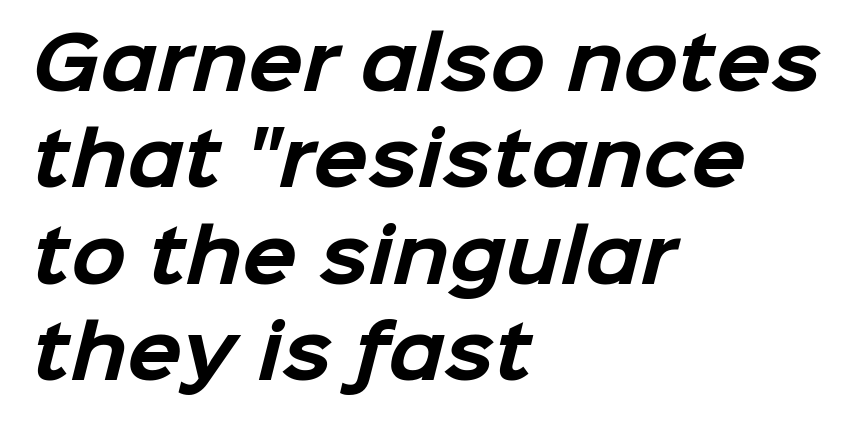
The image shows 72 px bold sans-serif type; set left-aligned, normal line spacing (1.34x), normal letter spacing, not underlined; low stroke contrast and a medium x-height.
